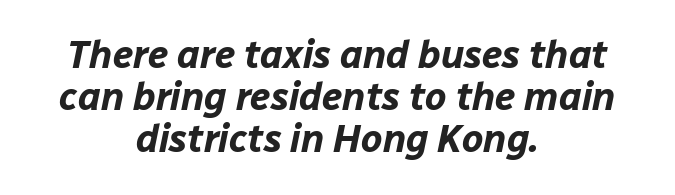
The lettering tilts uniformly, giving the passage an italic look. Look at the tracking — it's just the regular setting, nothing added. Reading down the column, the eye jumps only a short way to each next line. The font is running at its bold setting.
